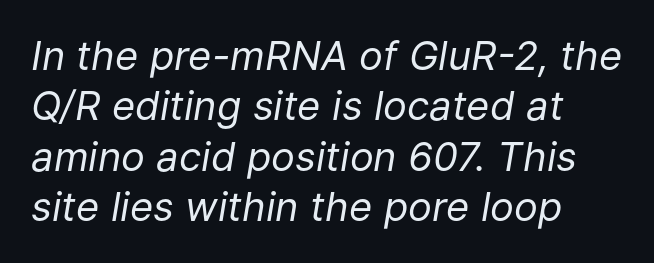
The zone under the glyphs is completely vacant. The passage shown is not bold in any degree. Italic? Definitely — the glyphs are oblique. Where is the straight margin? On the left.
